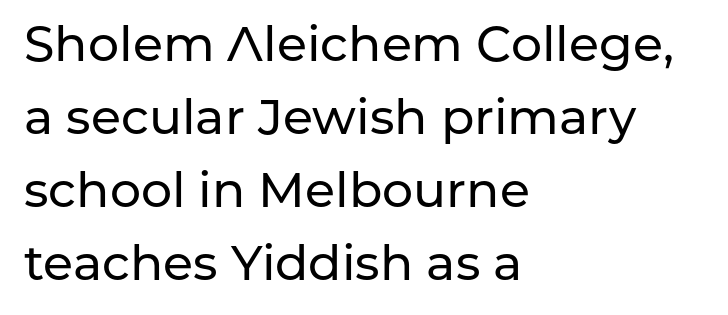
{"serif": "no", "italic": "no", "width": "normal", "stroke_contrast": "low", "x_height": "medium", "monospaced": "no", "underline": "no", "align": "left", "line_spacing": "normal", "line_spacing_ratio": 1.49, "letter_spacing": "normal", "letter_spacing_em": 0.0, "glyph_px": 49}
